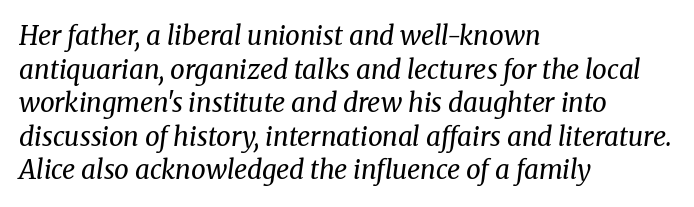
The image shows 26 px text type, italic (leaning right); set left-aligned, normal line spacing (1.29x), normal letter spacing, not underlined.
